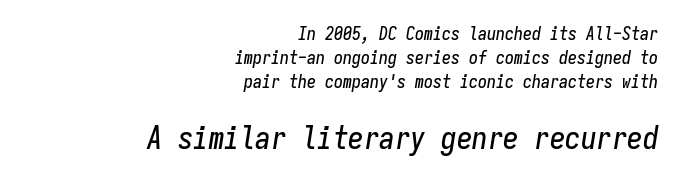
Q: Is the text italic (slanted)? A: Yes, it leans right by about 9 degrees.
Q: Is the text underlined? A: No.
Q: How is the paragraph aligned? A: Right-aligned.
Q: Is the spacing between letters normal or unusually wide? A: Normal.
Q: Is the spacing between lines tight, normal or loose? A: Normal.
Q: Which block of text is set in a larger size, the first (top) or the second (bottom)? A: The second (bottom) one.
Q: Width (condensed, normal, or wide)? A: Condensed.
Q: Stroke contrast? A: Low.
Q: x-height? A: Medium.
Q: Monospaced? A: Yes.
